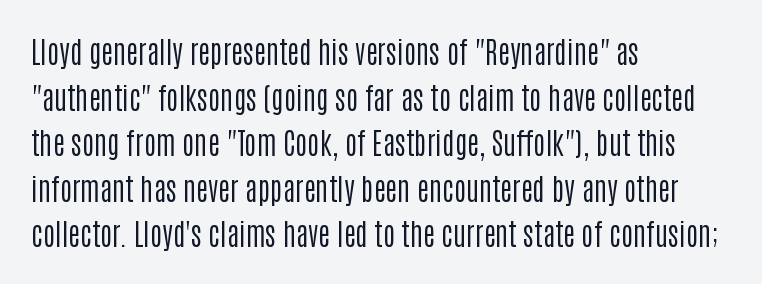
The glyphs are unaccompanied by any horizontal stroke below them. Inter-character spacing is left at the font's built-in metrics. The typesetter chose a ragged-right arrangement here. Leading matches the norm, producing a regular column. Vertical stems look standard width or narrower in stroke.
